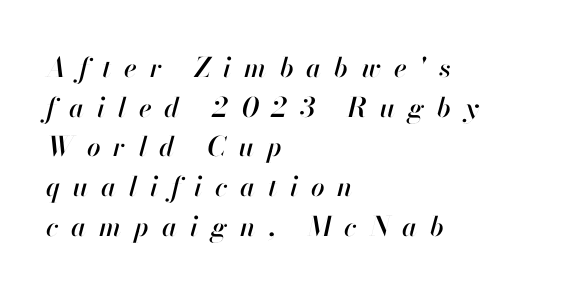
{"italic": "yes", "lean": "right", "slant_degrees": 13, "underline": "no", "align": "left", "line_spacing": "normal", "line_spacing_ratio": 1.47, "letter_spacing": "wide", "letter_spacing_em": 0.48, "glyph_px": 27}
